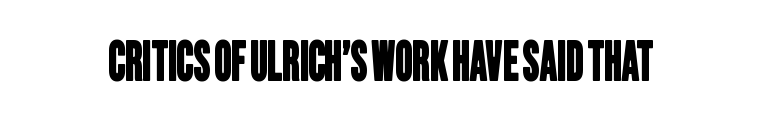
Classification — sans serif. The tracking reads as untouched default to a designer's eye. The strip under each line holds only bare page. The face used here is proportionally spaced, like ordinary book or web type.
